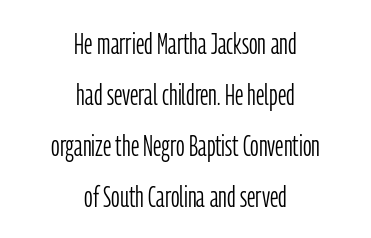
The image shows 30 px light, condensed sans-serif type, upright; set centered, normal line spacing (1.7x), normal letter spacing, not underlined; low stroke contrast and a medium x-height.
